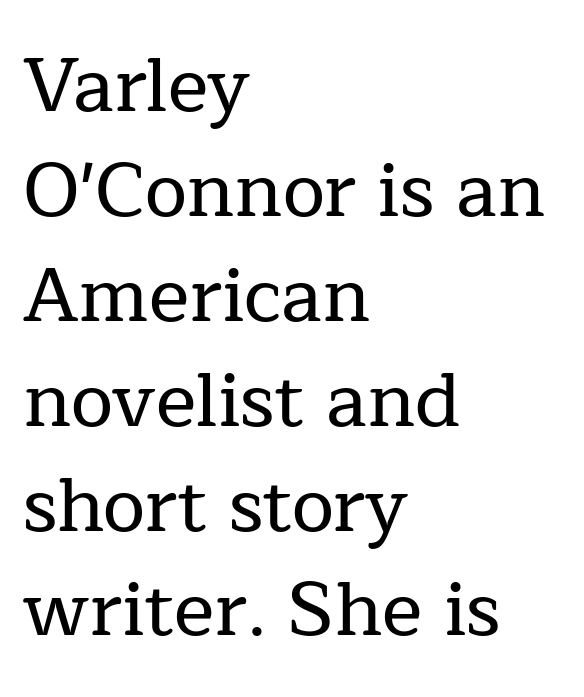
The type family on display is of the serif kind. Each letter keeps its own natural width here, so spacing adapts to shape. Descender tails drop into unmarked territory. Observe the ordinary spacing: letters are neighbours, not strangers.
